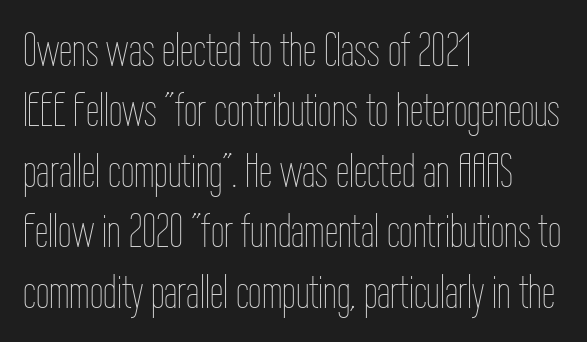
Q: Is the text bold? A: No.
Q: Is the text italic (slanted)? A: No, it is upright.
Q: Is the text underlined? A: No.
Q: How is the paragraph aligned? A: Left-aligned.
Q: Is the spacing between letters normal or unusually wide? A: Normal.
Q: Is the spacing between lines tight, normal or loose? A: Normal.
Q: Width (condensed, normal, or wide)? A: Condensed.
Q: Stroke contrast? A: Low.
Q: x-height? A: Medium.
Q: Monospaced? A: No.
